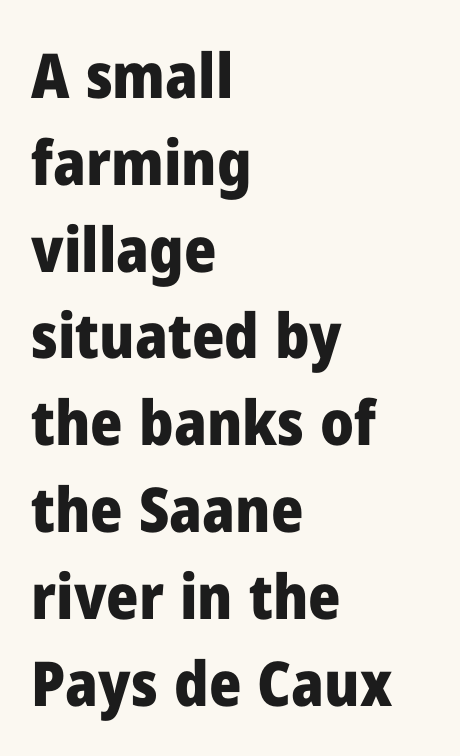
Default kerning and tracking; the words read as compact shapes. Regular leading. Note the varied advance widths — an 'i' is clearly narrower than an 'm'. Any mark beneath the type? The region is blank. Typographic density is high because the face is bold.
